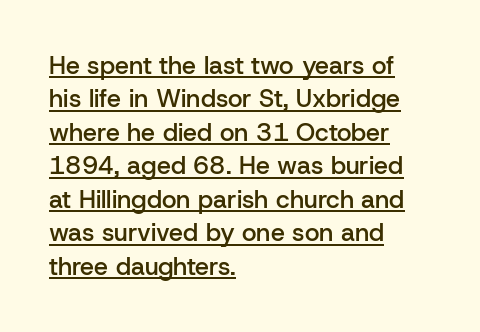
{"italic": "no", "bold": "semi", "underline": "yes", "align": "left", "line_spacing": "normal", "line_spacing_ratio": 1.34, "letter_spacing": "normal", "letter_spacing_em": 0.0, "glyph_px": 25}
